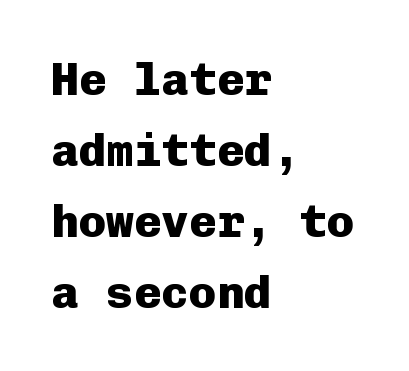
Q: Is the text bold? A: Yes.
Q: Is the text italic (slanted)? A: No, it is upright.
Q: Is the typeface a serif or a sans-serif typeface? A: Sans-serif.
Q: Is the text underlined? A: No.
Q: How is the paragraph aligned? A: Left-aligned.
Q: Is the spacing between letters normal or unusually wide? A: Normal.
Q: Is the spacing between lines tight, normal or loose? A: Normal.
Q: Width (condensed, normal, or wide)? A: Normal.
Q: Stroke contrast? A: Low.
Q: x-height? A: Medium.
Q: Monospaced? A: Yes.
